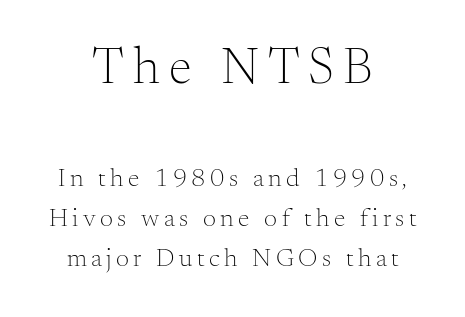
{"serif": "yes", "italic": "no", "bold": "no", "weight": "light", "width": "normal", "stroke_contrast": "medium", "x_height": "small", "monospaced": "no", "underline": "no", "align": "center", "line_spacing": "normal", "line_spacing_ratio": 1.54, "larger_block": "first", "size_ratio": 2.0, "glyph_px": 52}
